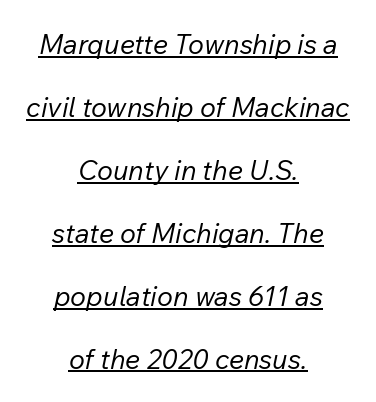
Does the copy run flush right? No — it is centered line by line. Notice the wide empty band between every row — that's loose leading. Tall strokes in this sample are angled rather than plumb. Is there an underline? Yes — a line sits under the letters.
